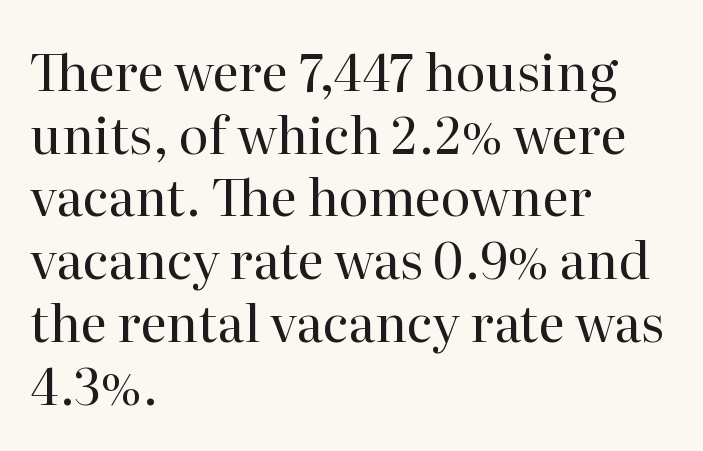
{"serif": "yes", "italic": "no", "bold": "no", "weight": "regular", "width": "normal", "stroke_contrast": "high", "x_height": "medium", "monospaced": "no", "underline": "no", "align": "left", "line_spacing_ratio": 1.23, "letter_spacing": "normal", "letter_spacing_em": 0.0, "glyph_px": 51}
